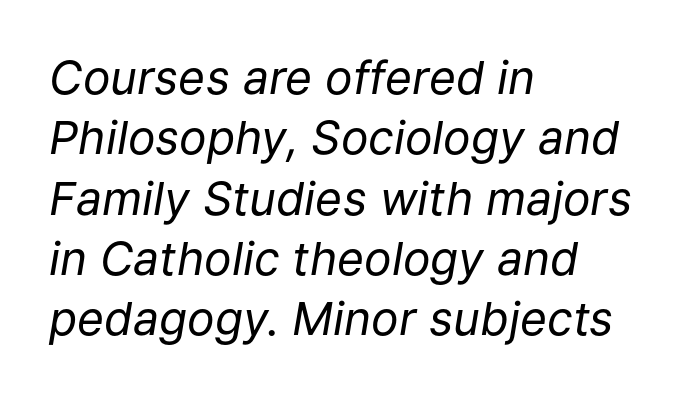
{"italic": "yes", "lean": "right", "slant_degrees": 9, "bold": "no", "weight": "regular", "width": "normal", "stroke_contrast": "low", "x_height": "medium", "monospaced": "no", "underline": "no", "align": "left", "line_spacing": "normal", "line_spacing_ratio": 1.31, "letter_spacing": "normal", "letter_spacing_em": 0.0, "glyph_px": 46}
